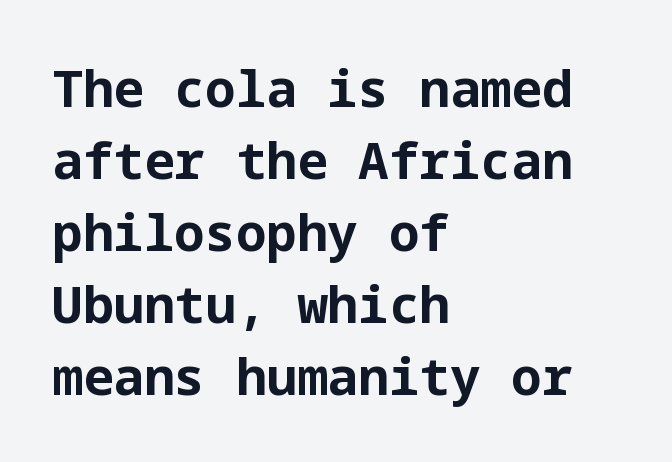
{"serif": "no", "italic": "no", "bold": "yes", "weight": "bold", "width": "normal", "stroke_contrast": "low", "x_height": "medium", "underline": "no", "align": "left", "line_spacing": "normal", "line_spacing_ratio": 1.41, "letter_spacing": "normal", "letter_spacing_em": 0.0, "glyph_px": 51}
